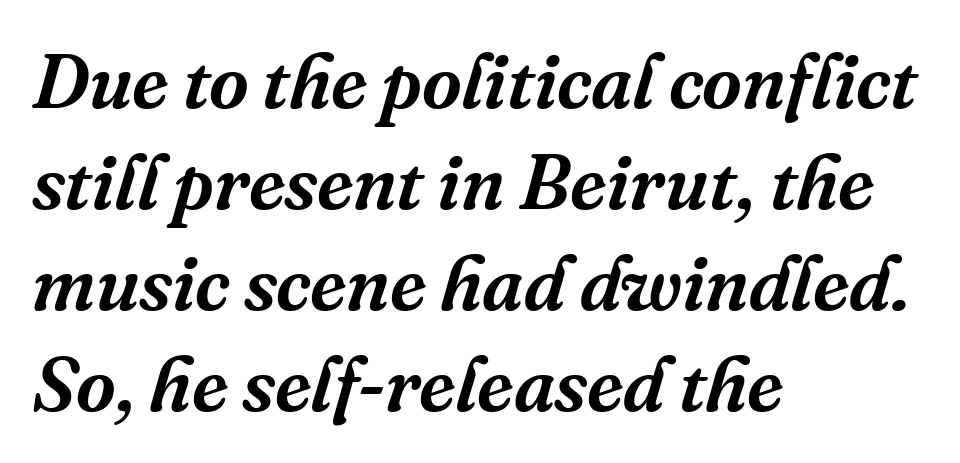
The lines in this sample share a left origin and differ only in where they stop. The gaps between neighbouring characters are ordinary and unremarkable. Is this a sans? No — the strokes have serifs. Observe the lean: these are italic letterforms. The line-height multiplier appears to be the usual default. Here the designer chose a conventional face with non-uniform glyph widths.
